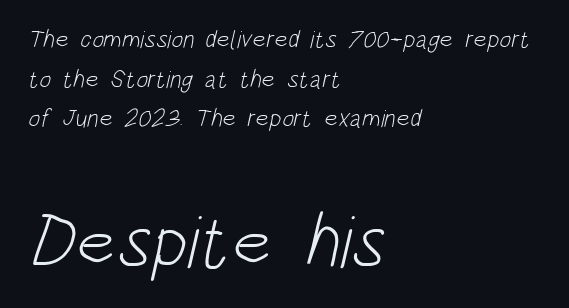
Q: Is the text bold? A: No.
Q: Is the typeface a serif or a sans-serif typeface? A: Sans-serif.
Q: Is the text underlined? A: No.
Q: How is the paragraph aligned? A: Left-aligned.
Q: Is the spacing between letters normal or unusually wide? A: Normal.
Q: Is the spacing between lines tight, normal or loose? A: Normal.
Q: Which block of text is set in a larger size, the first (top) or the second (bottom)? A: The second (bottom) one.
Q: Width (condensed, normal, or wide)? A: Condensed.
Q: Stroke contrast? A: Low.
Q: x-height? A: Large.
Q: Monospaced? A: No.
